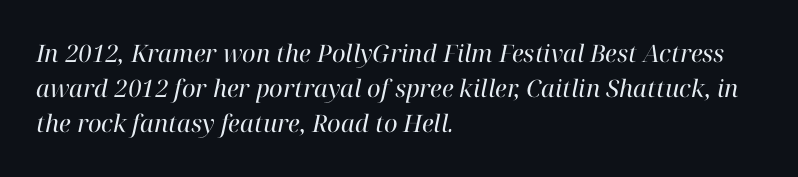
The font is comparable to plain body text, perhaps lighter. The baseline area is clear. The ragged edge is on the right, which tells us the setting is flush left. Emphasis-style slanted type is in use. No extra tracking has been applied to these lines.
